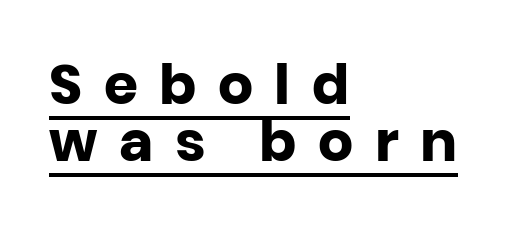
{"serif": "no", "italic": "no", "bold": "yes", "weight": "heavy", "width": "normal", "stroke_contrast": "low", "x_height": "large", "monospaced": "no", "underline": "yes", "align": "left", "line_spacing": "tight", "line_spacing_ratio": 1.04, "letter_spacing": "wide", "letter_spacing_em": 0.39, "glyph_px": 55}
